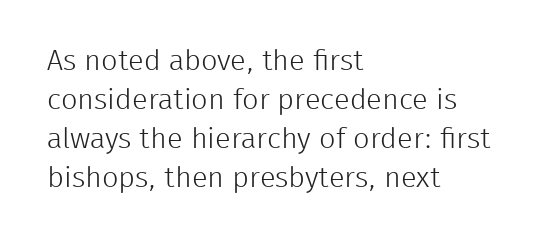
Normally led — the rows are evenly, conventionally spaced. Is the type heavy? It reads as light-to-regular instead. A roman cut, with each character standing at attention. Here the designer chose a conventional face with non-uniform glyph widths. Type style note: lacks serifs. Any mark beneath the type? The region is blank.
